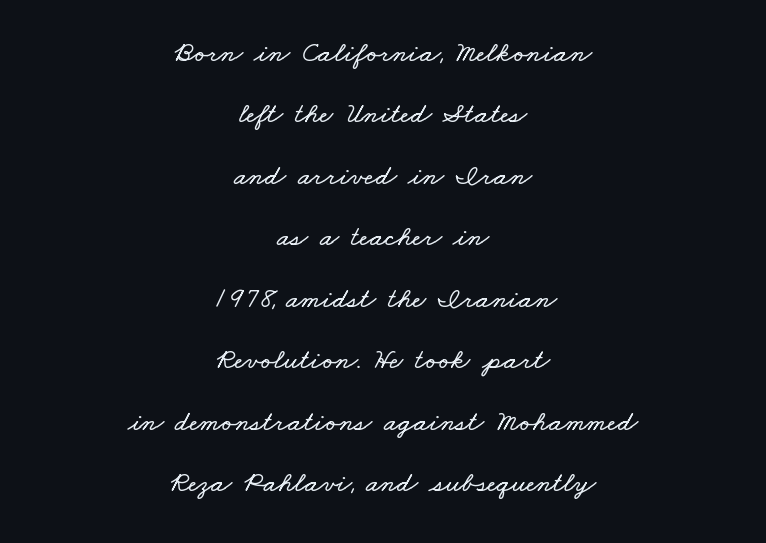
Q: Is the text underlined? A: No.
Q: How is the paragraph aligned? A: Centered.
Q: Is the spacing between letters normal or unusually wide? A: Normal.
Q: Is the spacing between lines tight, normal or loose? A: Loose.
Q: Width (condensed, normal, or wide)? A: Wide.
Q: Stroke contrast? A: Low.
Q: x-height? A: Small.
Q: Monospaced? A: No.
